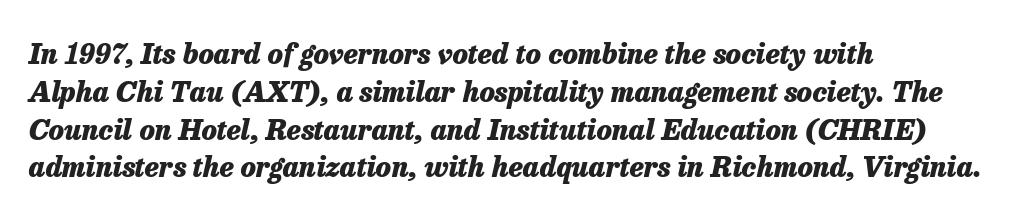
Q: Is the text bold? A: Yes.
Q: Is the text italic (slanted)? A: Yes, it leans right by about 13 degrees.
Q: Is the text underlined? A: No.
Q: How is the paragraph aligned? A: Left-aligned.
Q: Is the spacing between letters normal or unusually wide? A: Normal.
Q: Is the spacing between lines tight, normal or loose? A: Normal.
Q: Width (condensed, normal, or wide)? A: Normal.
Q: Stroke contrast? A: Low.
Q: x-height? A: Medium.
Q: Monospaced? A: No.
